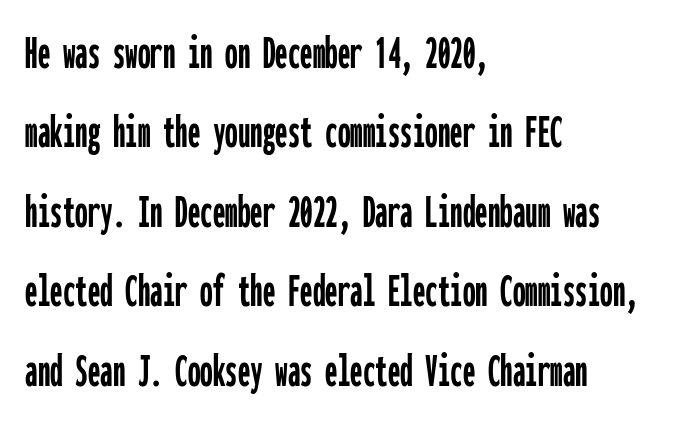
The image shows 50 px condensed sans-serif type, upright, monospaced; set left-aligned, normal line spacing (1.59x), normal letter spacing, not underlined; low stroke contrast and a medium x-height.
